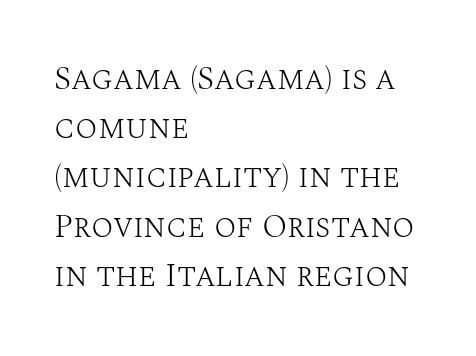
The image shows 33 px light serif type, upright; set left-aligned, normal line spacing (1.49x), normal letter spacing, not underlined; medium stroke contrast and a large x-height.
